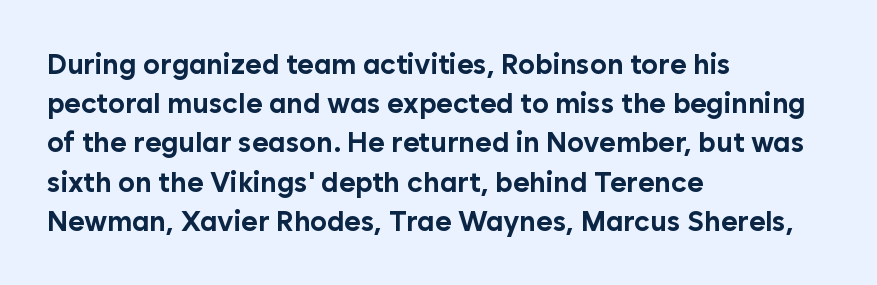
The image shows 28 px bold sans-serif type, upright; set left-aligned, normal line spacing (1.4x), normal letter spacing, not underlined; low stroke contrast and a medium x-height.
